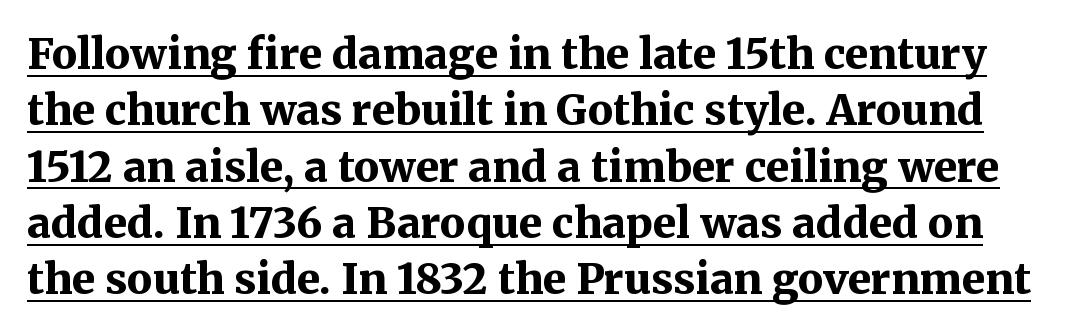
Q: Is the text bold? A: Yes.
Q: Is the text italic (slanted)? A: No, it is upright.
Q: Is the typeface a serif or a sans-serif typeface? A: Serif.
Q: Is the text underlined? A: Yes.
Q: Is the spacing between letters normal or unusually wide? A: Normal.
Q: Is the spacing between lines tight, normal or loose? A: Normal.
Q: Width (condensed, normal, or wide)? A: Normal.
Q: Stroke contrast? A: Medium.
Q: x-height? A: Medium.
Q: Monospaced? A: No.
